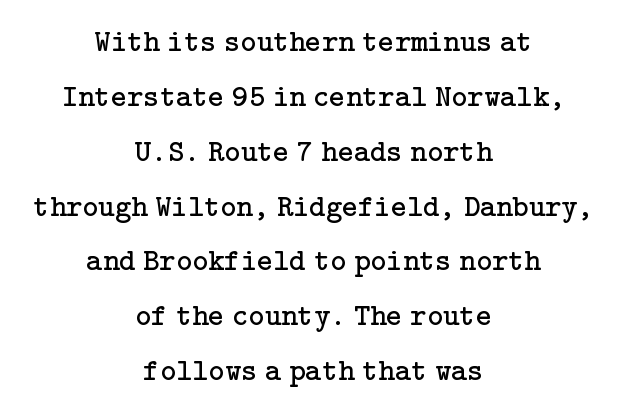
The image shows 31 px regular-weight serif type, upright; set centered, line spacing 1.77x, normal letter spacing, not underlined; low stroke contrast and a medium x-height.
